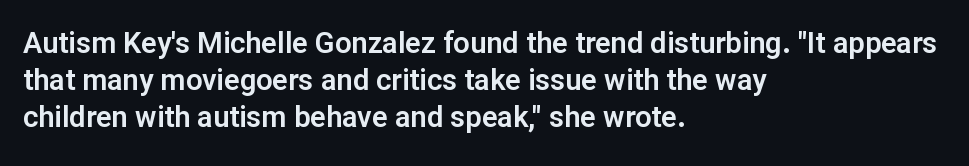
The image shows 29 px sans-serif type, upright; set left-aligned, normal line spacing (1.27x), normal letter spacing, not underlined; low stroke contrast and a medium x-height.
